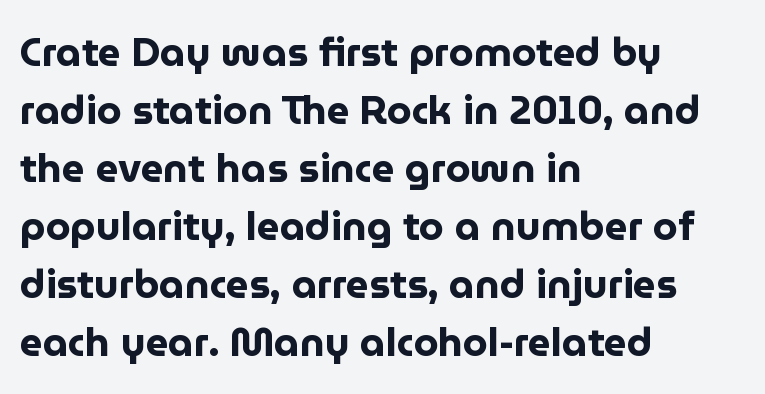
Q: Is the text bold? A: Yes.
Q: Is the text italic (slanted)? A: No, it is upright.
Q: Is the typeface a serif or a sans-serif typeface? A: Sans-serif.
Q: Is the text underlined? A: No.
Q: How is the paragraph aligned? A: Left-aligned.
Q: Is the spacing between letters normal or unusually wide? A: Normal.
Q: Is the spacing between lines tight, normal or loose? A: Normal.
Q: Width (condensed, normal, or wide)? A: Normal.
Q: Stroke contrast? A: Low.
Q: x-height? A: Medium.
Q: Monospaced? A: No.
